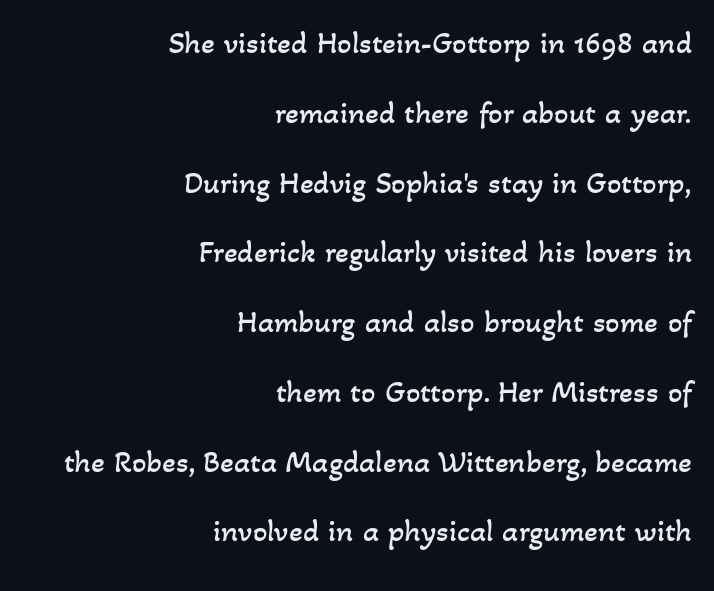
Q: Is the text bold? A: No.
Q: Is the text underlined? A: No.
Q: How is the paragraph aligned? A: Right-aligned.
Q: Is the spacing between letters normal or unusually wide? A: Normal.
Q: Is the spacing between lines tight, normal or loose? A: Loose.
Q: Width (condensed, normal, or wide)? A: Normal.
Q: Stroke contrast? A: Low.
Q: x-height? A: Small.
Q: Monospaced? A: No.
